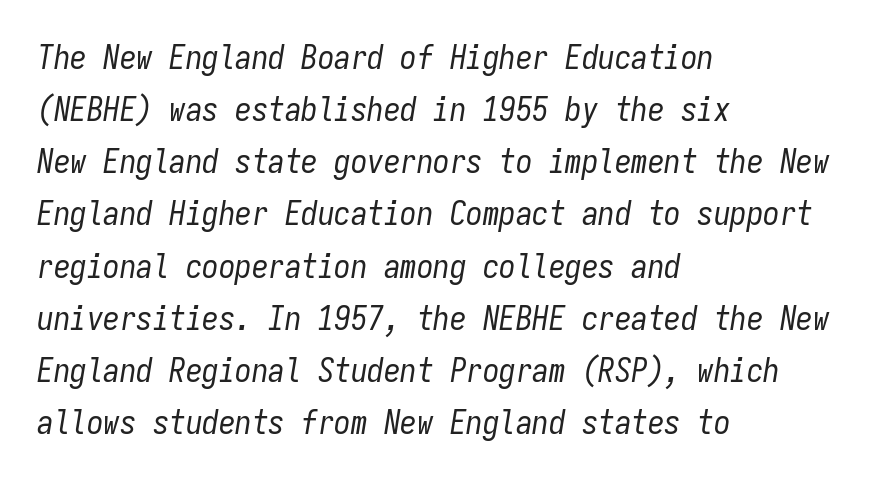
The image shows 33 px regular-weight, condensed type, italic (leaning right), monospaced; set left-aligned, normal line spacing (1.58x), normal letter spacing, not underlined; low stroke contrast and a medium x-height.
